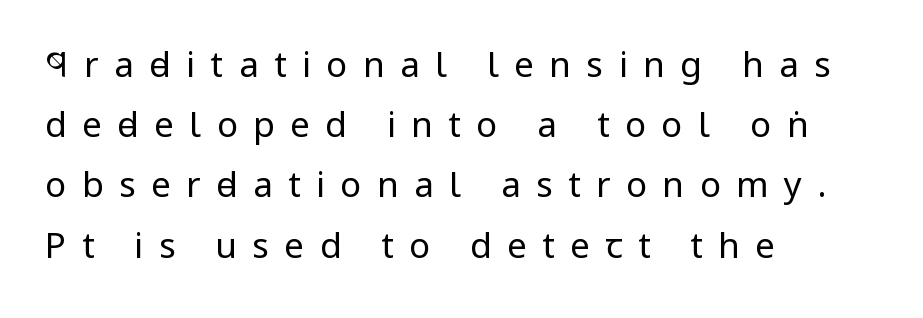
{"serif": "no", "italic": "no", "bold": "no", "weight": "regular", "width": "condensed", "stroke_contrast": "low", "x_height": "large", "monospaced": "no", "underline": "no", "align": "left", "line_spacing_ratio": 1.72, "letter_spacing": "wide", "letter_spacing_em": 0.44, "glyph_px": 35}
